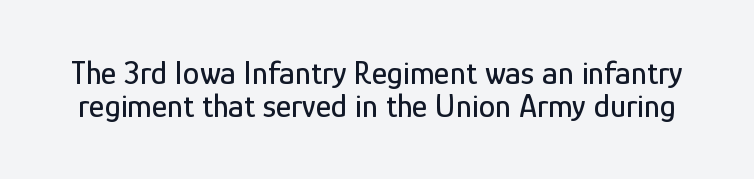
Regarding serifs, this sample does without them. How are the letters spaced? Ordinarily, with no added tracking. Upright lettering throughout. No word sits above an underline. Leading is clearly below the norm, producing a dense column. Is this a fixed-width face? No — the glyphs have proportional, varying widths.
